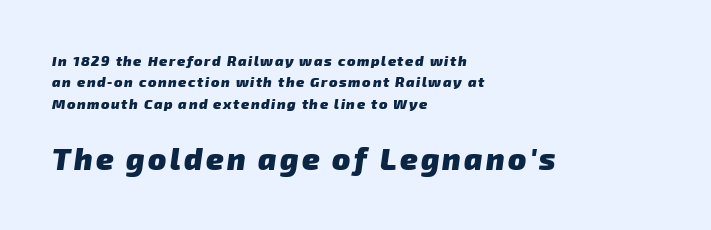
Typographically, this falls in the sans-serif category. Visually the block forms a straight wall on the left and a jagged coastline on the right. What's the leading like? Ordinary, nothing unusual. Think of a printed novel: that variable character pitch is what you see here. Set as a true bold cut, around the 700 mark.
